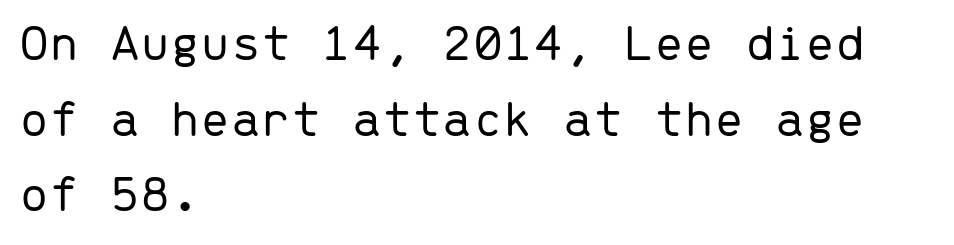
Q: Is the text bold? A: No.
Q: Is the text italic (slanted)? A: No, it is upright.
Q: Is the typeface a serif or a sans-serif typeface? A: Sans-serif.
Q: Is the text underlined? A: No.
Q: How is the paragraph aligned? A: Left-aligned.
Q: Is the spacing between letters normal or unusually wide? A: Normal.
Q: Is the spacing between lines tight, normal or loose? A: Normal.
Q: Width (condensed, normal, or wide)? A: Normal.
Q: Stroke contrast? A: Low.
Q: x-height? A: Medium.
Q: Monospaced? A: Yes.
